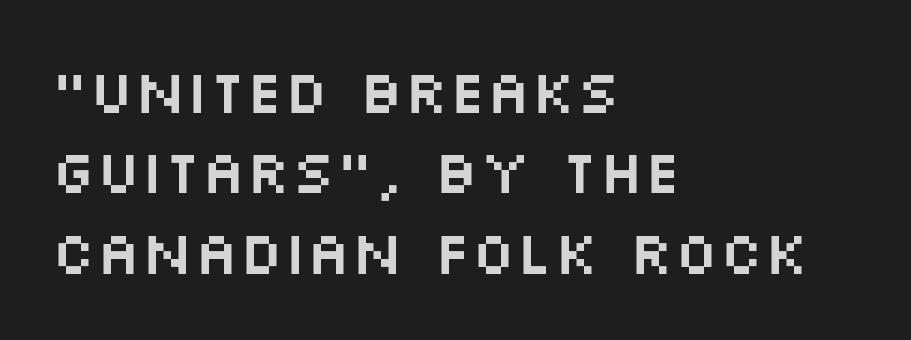
Q: Is the text italic (slanted)? A: No, it is upright.
Q: Is the typeface a serif or a sans-serif typeface? A: Sans-serif.
Q: Is the text underlined? A: No.
Q: How is the paragraph aligned? A: Left-aligned.
Q: Is the spacing between letters normal or unusually wide? A: Normal.
Q: Is the spacing between lines tight, normal or loose? A: Normal.
Q: Width (condensed, normal, or wide)? A: Wide.
Q: Stroke contrast? A: Medium.
Q: x-height? A: Large.
Q: Monospaced? A: No.
